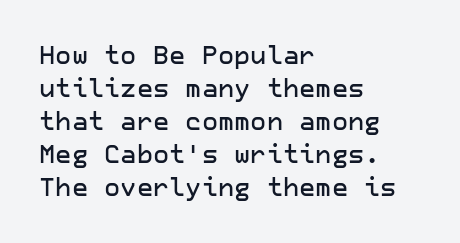
The image shows 25 px text type, upright; set left-aligned, normal line spacing (1.32x), normal letter spacing, not underlined.
